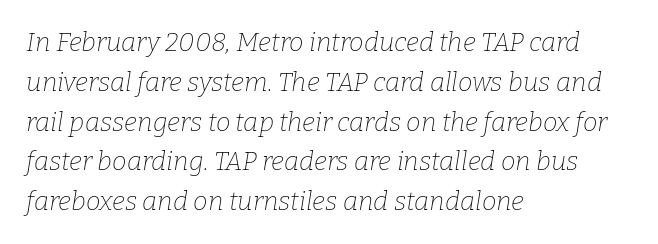
Check the space under the baseline: it is left empty. Style check: oblique. If you measured baseline to baseline, you'd find a middling distance. The lines are quadded left.
